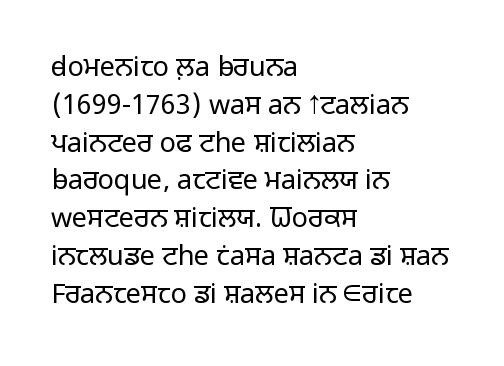
{"italic": "no", "bold": "no", "underline": "no", "align": "left", "line_spacing": "normal", "line_spacing_ratio": 1.4, "letter_spacing": "normal", "letter_spacing_em": 0.0, "glyph_px": 27}
